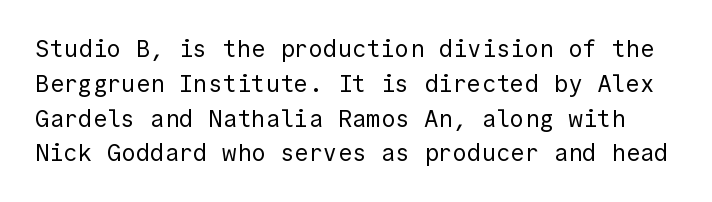
Q: Is the text bold? A: No.
Q: Is the text italic (slanted)? A: No, it is upright.
Q: Is the text underlined? A: No.
Q: Is the spacing between letters normal or unusually wide? A: Normal.
Q: Is the spacing between lines tight, normal or loose? A: Normal.
